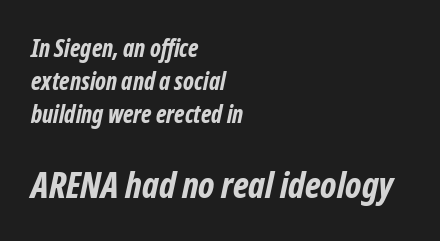
The image shows 36 px bold, condensed sans-serif type; set left-aligned, normal line spacing (1.38x), normal letter spacing, not underlined; the second (bottom) block is 1.5x larger; low stroke contrast and a medium x-height.
